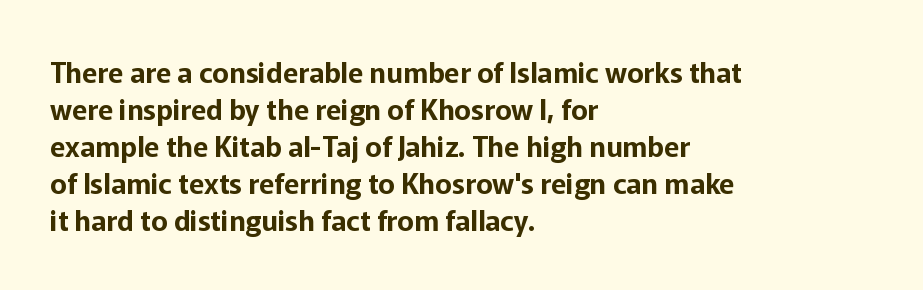
The image shows 28 px sans-serif type, upright; set left-aligned, normal line spacing (1.32x), normal letter spacing, not underlined; low stroke contrast and a medium x-height.
